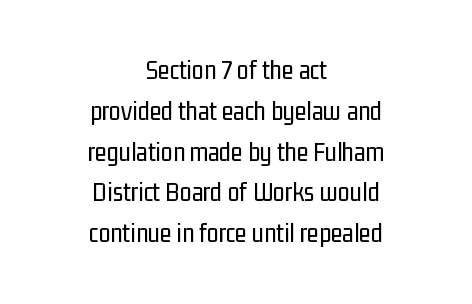
The image shows 27 px text type, upright; set centered, normal line spacing (1.51x), normal letter spacing, not underlined.
